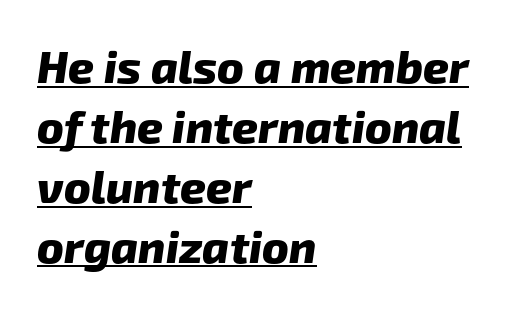
Q: Is the text bold? A: Yes.
Q: Is the typeface a serif or a sans-serif typeface? A: Sans-serif.
Q: Is the text underlined? A: Yes.
Q: How is the paragraph aligned? A: Left-aligned.
Q: Is the spacing between letters normal or unusually wide? A: Normal.
Q: Is the spacing between lines tight, normal or loose? A: Normal.
Q: Width (condensed, normal, or wide)? A: Normal.
Q: Stroke contrast? A: Low.
Q: x-height? A: Medium.
Q: Monospaced? A: No.
